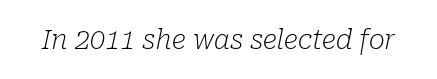
The image shows 27 px text type, italic (leaning right); set normal letter spacing, not underlined.
